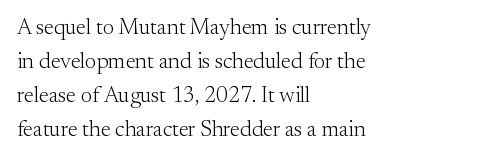
Caption: multi-line text, flush left, ragged right. Rendered with straight, roman letterforms. Beneath every word, the page is bare. Weight: not bold — regular or lighter. Nobody touched the tracking dial on this one. Vertically, the passage feels balanced, rows spaced as you'd expect.
